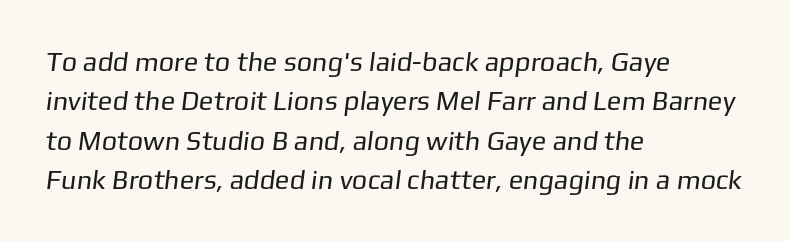
The image shows 27 px text type; set left-aligned, normal line spacing (1.46x), normal letter spacing, not underlined.
